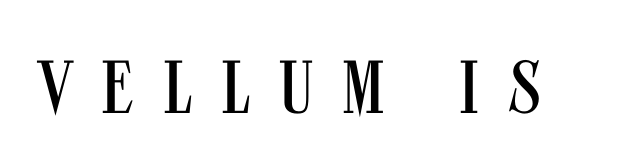
{"serif": "no", "italic": "no", "bold": "no", "weight": "regular", "width": "condensed", "stroke_contrast": "medium", "x_height": "large", "monospaced": "no", "underline": "no", "letter_spacing": "wide", "letter_spacing_em": 0.36, "glyph_px": 75}
